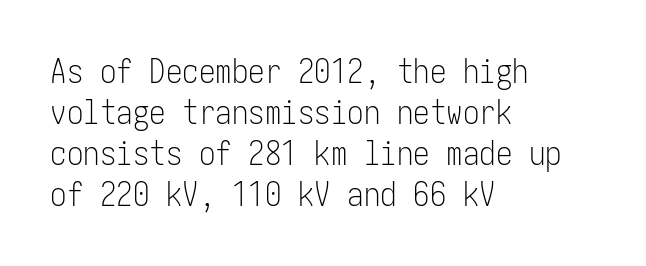
{"serif": "no", "italic": "no", "bold": "no", "weight": "light", "width": "condensed", "stroke_contrast": "low", "x_height": "medium", "underline": "no", "align": "left", "line_spacing_ratio": 1.24, "letter_spacing": "normal", "letter_spacing_em": 0.0, "glyph_px": 33}
